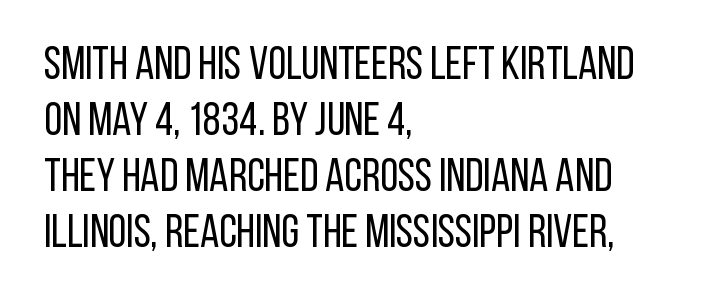
Every character sits straight up, as roman type does. Look at the tracking — it's just the regular setting, nothing added. Layout note: lines flush left. Is this a heavy cut? Hardly; it is regular or lighter. The face used here is proportionally spaced, like ordinary book or web type. This sample uses a sans-serif face.
